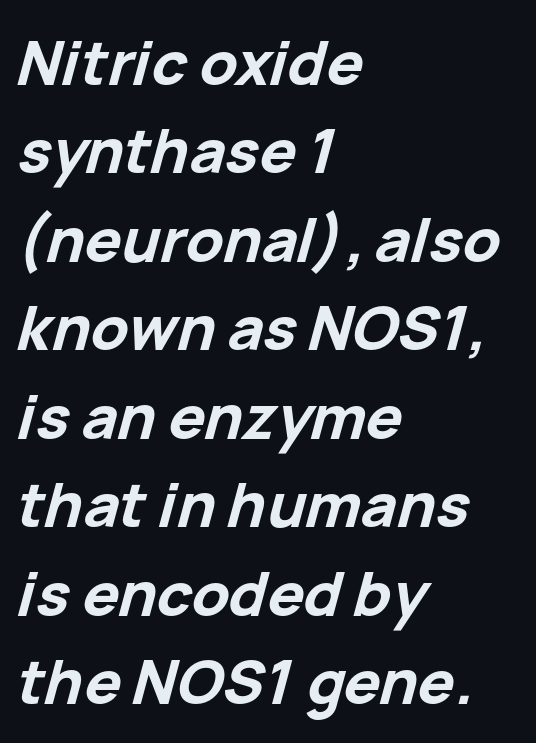
{"italic": "yes", "lean": "right", "slant_degrees": 15, "bold": "yes", "weight": "bold", "width": "normal", "stroke_contrast": "low", "x_height": "medium", "monospaced": "no", "underline": "no", "align": "left", "line_spacing": "normal", "line_spacing_ratio": 1.45, "letter_spacing": "normal", "letter_spacing_em": 0.0, "glyph_px": 61}
